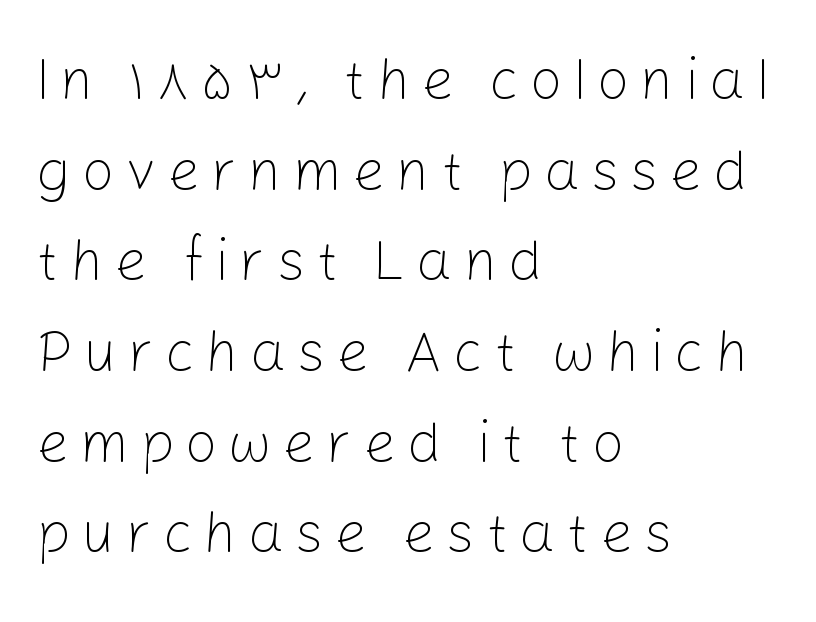
Q: Is the text bold? A: No.
Q: Is the text italic (slanted)? A: No, it is upright.
Q: Is the typeface a serif or a sans-serif typeface? A: Sans-serif.
Q: Is the text underlined? A: No.
Q: How is the paragraph aligned? A: Left-aligned.
Q: Is the spacing between lines tight, normal or loose? A: Normal.
Q: Width (condensed, normal, or wide)? A: Normal.
Q: Stroke contrast? A: Low.
Q: x-height? A: Medium.
Q: Monospaced? A: No.
